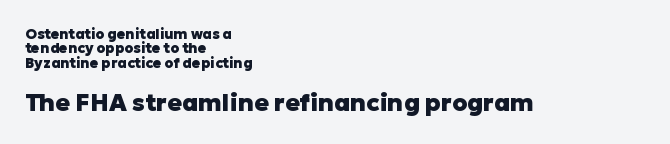
{"italic": "no", "bold": "yes", "underline": "no", "align": "left", "line_spacing": "tight", "line_spacing_ratio": 1.03, "letter_spacing": "normal", "letter_spacing_em": 0.0, "larger_block": "second", "size_ratio": 1.71, "glyph_px": 24}
